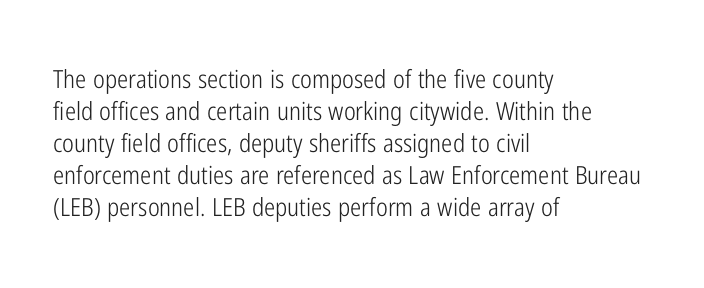
{"italic": "no", "bold": "no", "underline": "no", "align": "left", "line_spacing": "normal", "line_spacing_ratio": 1.28, "letter_spacing": "normal", "letter_spacing_em": 0.0, "glyph_px": 25}
